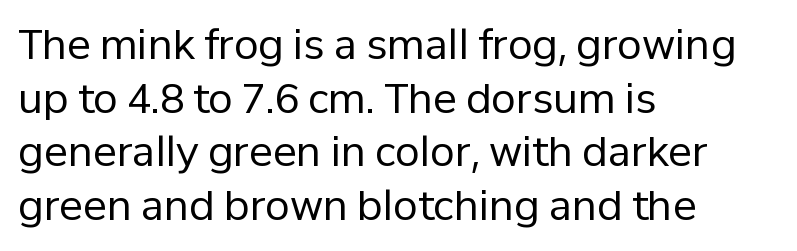
The image shows 40 px regular-weight sans-serif type, upright; set left-aligned, normal line spacing (1.34x), normal letter spacing, not underlined; low stroke contrast and a medium x-height.
